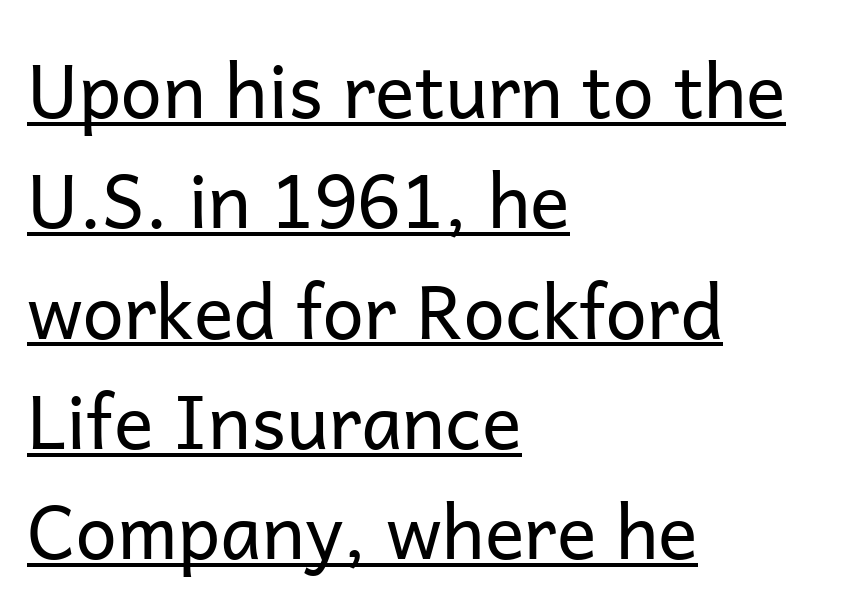
Q: Is the text bold? A: No.
Q: Is the text italic (slanted)? A: No, it is upright.
Q: Is the typeface a serif or a sans-serif typeface? A: Sans-serif.
Q: Is the text underlined? A: Yes.
Q: How is the paragraph aligned? A: Left-aligned.
Q: Is the spacing between letters normal or unusually wide? A: Normal.
Q: Is the spacing between lines tight, normal or loose? A: Normal.
Q: Width (condensed, normal, or wide)? A: Normal.
Q: Stroke contrast? A: Low.
Q: x-height? A: Medium.
Q: Monospaced? A: No.
